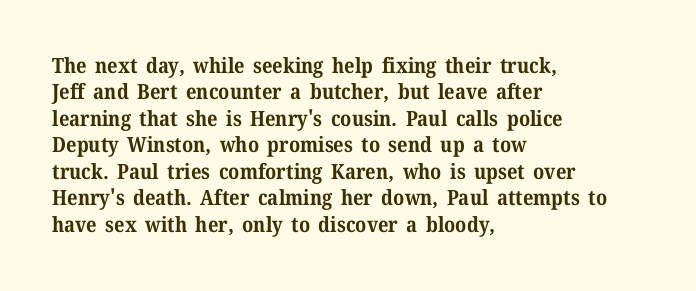
What weight is shown? A full bold with thick strokes. The lettering holds an erect, upright posture throughout. Plain, unruled lines of type. The rendering keeps characters at their native spacing. Leading: standard.
